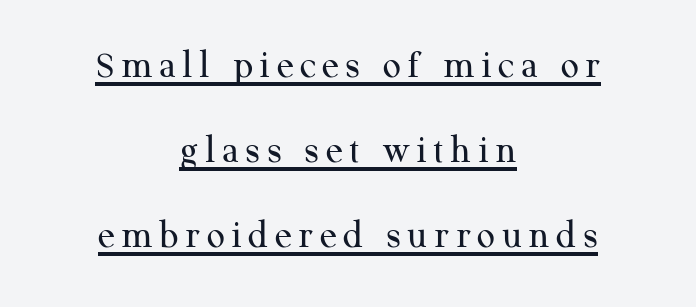
{"serif": "yes", "italic": "no", "bold": "no", "weight": "regular", "width": "normal", "stroke_contrast": "medium", "x_height": "medium", "monospaced": "no", "underline": "yes", "align": "center", "line_spacing": "loose", "line_spacing_ratio": 2.13, "glyph_px": 40}
